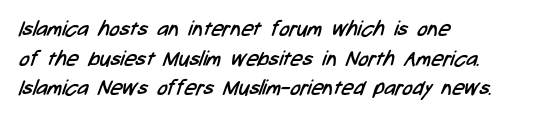
Q: Is the text bold? A: No.
Q: Is the text underlined? A: No.
Q: How is the paragraph aligned? A: Left-aligned.
Q: Is the spacing between letters normal or unusually wide? A: Normal.
Q: Is the spacing between lines tight, normal or loose? A: Normal.
